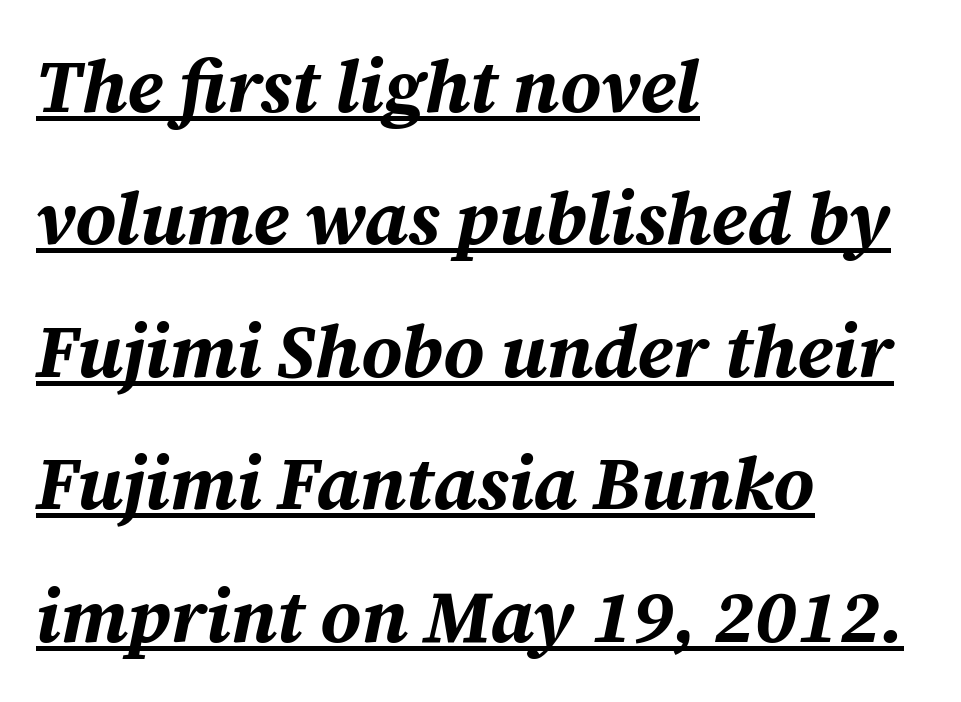
Q: Is the text bold? A: Yes.
Q: Is the text italic (slanted)? A: Yes, it leans right by about 12 degrees.
Q: Is the text underlined? A: Yes.
Q: How is the paragraph aligned? A: Left-aligned.
Q: Is the spacing between letters normal or unusually wide? A: Normal.
Q: Width (condensed, normal, or wide)? A: Normal.
Q: Stroke contrast? A: Medium.
Q: x-height? A: Medium.
Q: Monospaced? A: No.
